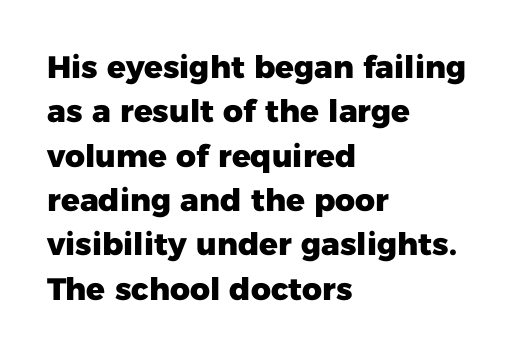
The image shows 31 px heavy sans-serif type, upright; set left-aligned, normal line spacing (1.43x), normal letter spacing, not underlined; low stroke contrast and a medium x-height.
